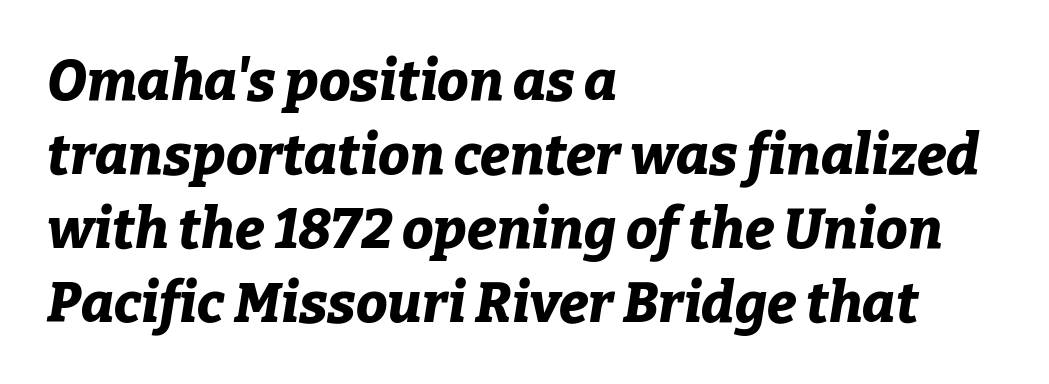
Q: Is the text bold? A: Yes.
Q: Is the text italic (slanted)? A: Yes, it leans right by about 9 degrees.
Q: Is the text underlined? A: No.
Q: How is the paragraph aligned? A: Left-aligned.
Q: Is the spacing between letters normal or unusually wide? A: Normal.
Q: Is the spacing between lines tight, normal or loose? A: Normal.
Q: Width (condensed, normal, or wide)? A: Normal.
Q: Stroke contrast? A: Low.
Q: x-height? A: Medium.
Q: Monospaced? A: No.
